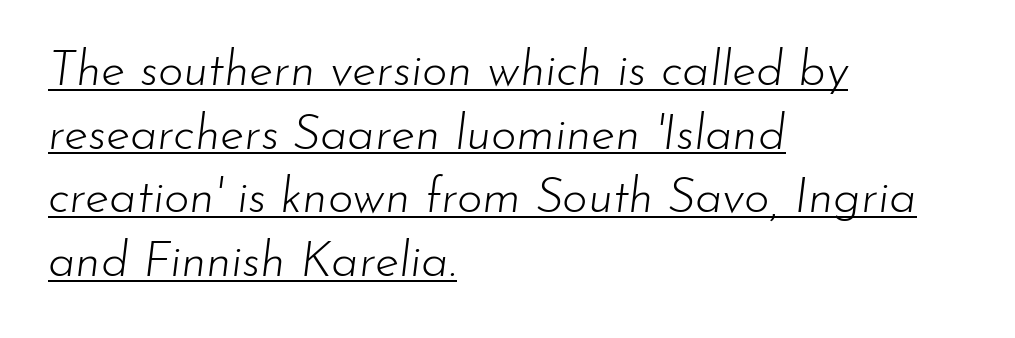
{"italic": "yes", "lean": "right", "slant_degrees": 7, "bold": "no", "weight": "light", "width": "normal", "stroke_contrast": "low", "x_height": "small", "monospaced": "no", "underline": "yes", "align": "left", "line_spacing": "normal", "line_spacing_ratio": 1.3, "letter_spacing": "normal", "letter_spacing_em": 0.0, "glyph_px": 49}
